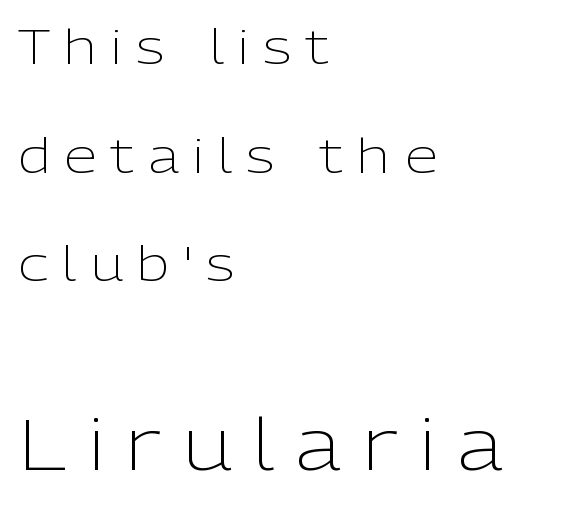
The image shows 71 px light sans-serif type, upright; set left-aligned, loose line spacing (2.31x), unusually wide letter spacing (+0.3 em), not underlined; the second (bottom) block is 1.51x larger; low stroke contrast and a medium x-height.
